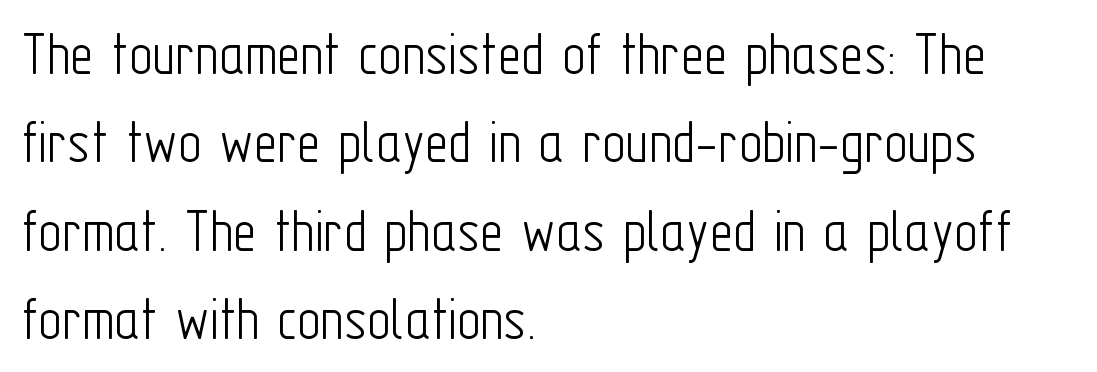
{"serif": "no", "italic": "no", "bold": "no", "weight": "light", "width": "condensed", "stroke_contrast": "low", "x_height": "medium", "monospaced": "no", "underline": "no", "align": "left", "line_spacing": "normal", "line_spacing_ratio": 1.38, "letter_spacing": "normal", "letter_spacing_em": 0.0, "glyph_px": 64}
